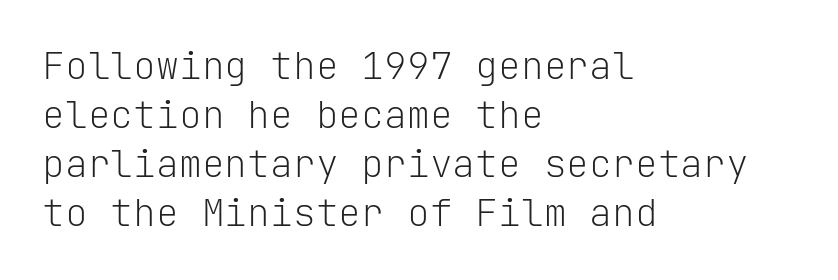
The image shows 38 px light sans-serif type, upright, monospaced; set left-aligned, normal line spacing (1.29x), normal letter spacing, not underlined; low stroke contrast and a medium x-height.
